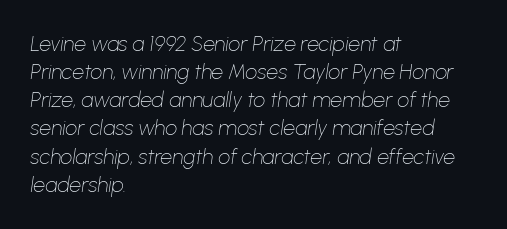
The image shows 21 px text type, italic (leaning right); set left-aligned, normal line spacing (1.34x), normal letter spacing, not underlined.
